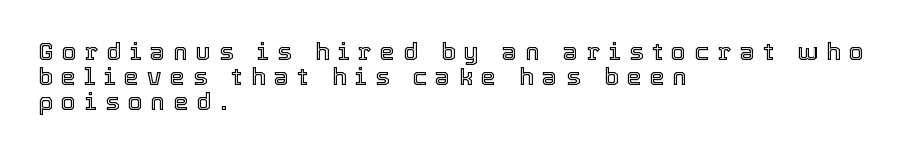
{"italic": "no", "underline": "no", "align": "left", "line_spacing": "tight", "line_spacing_ratio": 1.05, "letter_spacing": "wide", "letter_spacing_em": 0.35, "glyph_px": 24}
